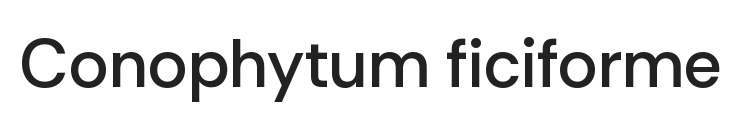
Q: Is the text bold? A: Semi-bold.
Q: Is the text italic (slanted)? A: No, it is upright.
Q: Is the typeface a serif or a sans-serif typeface? A: Sans-serif.
Q: Is the text underlined? A: No.
Q: Is the spacing between letters normal or unusually wide? A: Normal.
Q: Width (condensed, normal, or wide)? A: Normal.
Q: Stroke contrast? A: Low.
Q: x-height? A: Medium.
Q: Monospaced? A: No.
